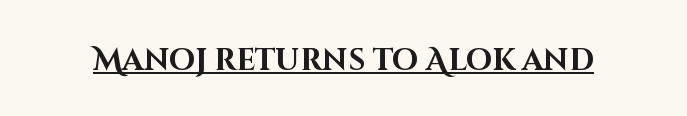
The image shows 30 px bold sans-serif type, upright; set normal letter spacing, underlined; high stroke contrast and a large x-height.
